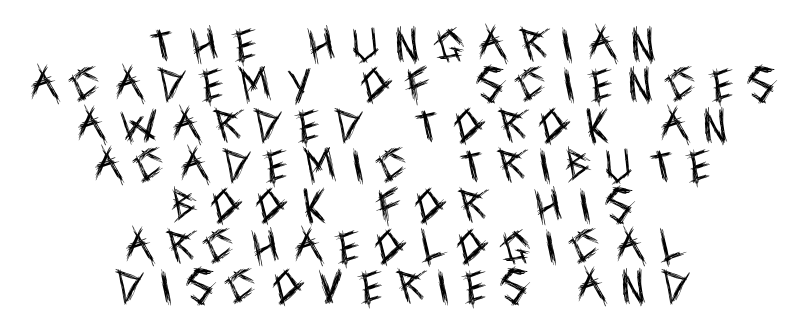
Tracking value appears strongly positive — letters spread wide. Stems here are at most as thick as an everyday book face. The axis of the letterforms is exactly vertical. The whitespace from short lines is split evenly between both sides.
